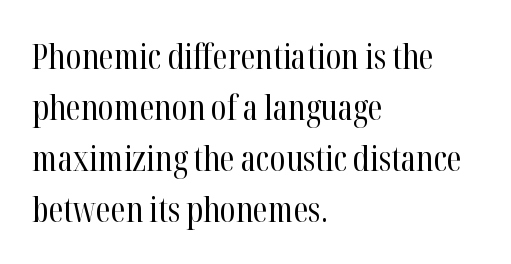
Serifs: yes, visible at the terminals of the letterforms. Left-aligned paragraph, ragged on the right. The letters advance in unequal steps, a hallmark of proportional type. Nobody drew a line under any word here. Heft: none added — not bold. Observe the ordinary spacing: letters are neighbours, not strangers.
